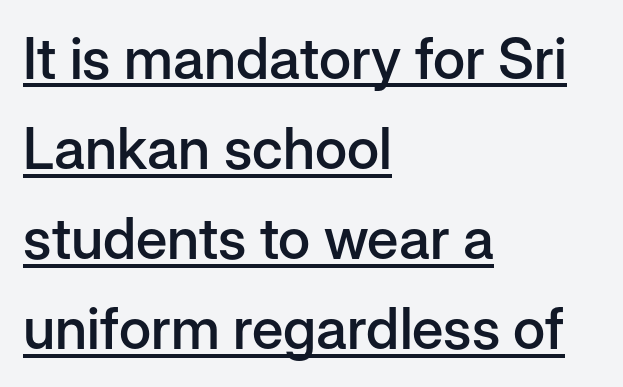
Q: Is the text bold? A: Semi-bold.
Q: Is the text italic (slanted)? A: No, it is upright.
Q: Is the typeface a serif or a sans-serif typeface? A: Sans-serif.
Q: Is the text underlined? A: Yes.
Q: How is the paragraph aligned? A: Left-aligned.
Q: Is the spacing between letters normal or unusually wide? A: Normal.
Q: Is the spacing between lines tight, normal or loose? A: Normal.
Q: Width (condensed, normal, or wide)? A: Normal.
Q: Stroke contrast? A: Low.
Q: x-height? A: Medium.
Q: Monospaced? A: No.
